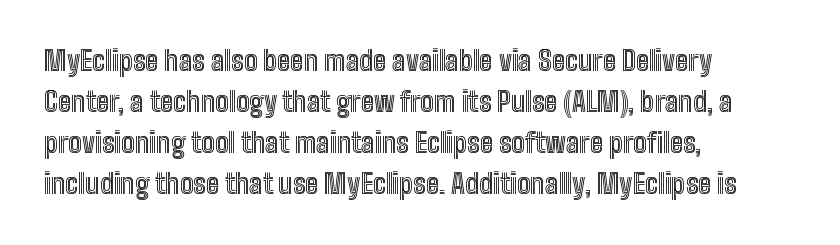
Underlining? Definitely not there. The passage shown stacks its lines at a standard gap. Tall strokes in this sample are plumb rather than angled. Is the block centered? No — it sits flush against the left margin.
